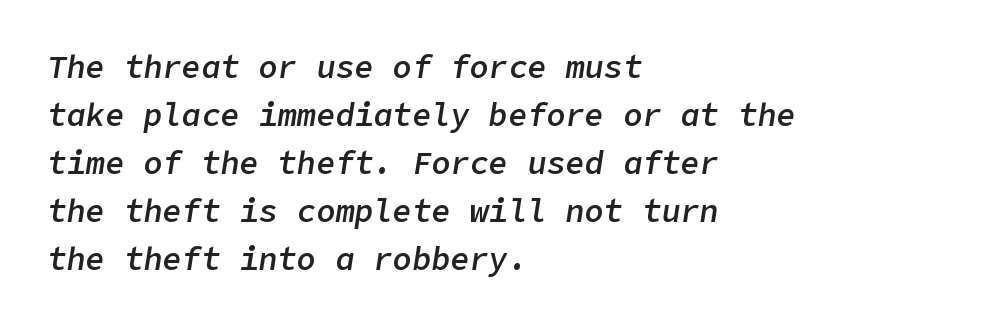
The image shows 32 px semibold type, italic (leaning right); set left-aligned, normal line spacing (1.5x), normal letter spacing, not underlined; low stroke contrast and a medium x-height.
